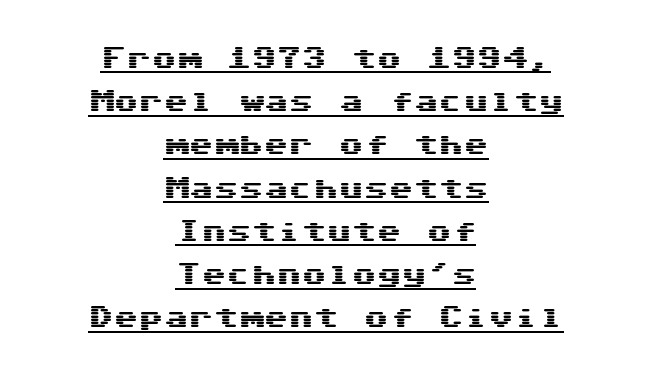
The image shows 25 px text type, upright; set centered, line spacing 1.73x, normal letter spacing, underlined.
